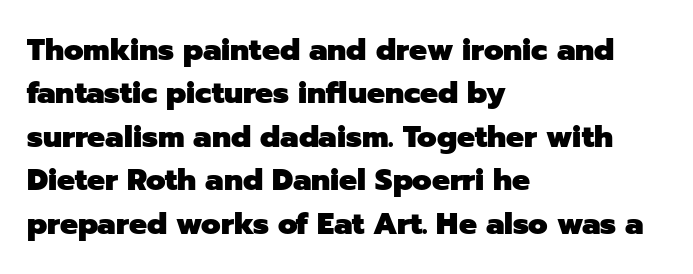
The passage shown is typeset with a sans-serif family. The gap between lines stays unmarked. Line spacing here is normal. Horizontal alignment here is leftward, the default for most running prose. The letters advance in unequal steps, a hallmark of proportional type.
